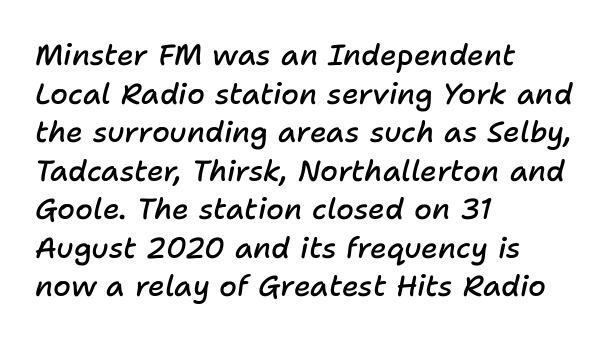
The image shows 29 px semibold type, italic (leaning right); set left-aligned, normal line spacing (1.33x), normal letter spacing, not underlined; low stroke contrast and a medium x-height.
